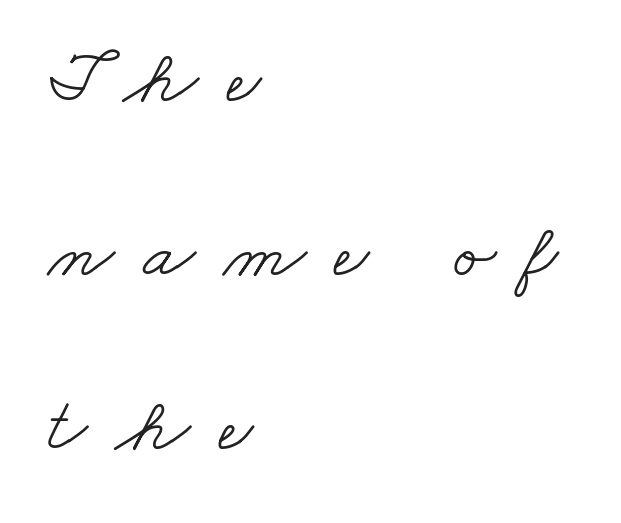
{"serif": "yes", "bold": "no", "weight": "light", "width": "wide", "stroke_contrast": "low", "x_height": "small", "monospaced": "no", "underline": "no", "align": "left", "line_spacing": "loose", "line_spacing_ratio": 2.26, "letter_spacing": "wide", "letter_spacing_em": 0.36, "glyph_px": 77}
